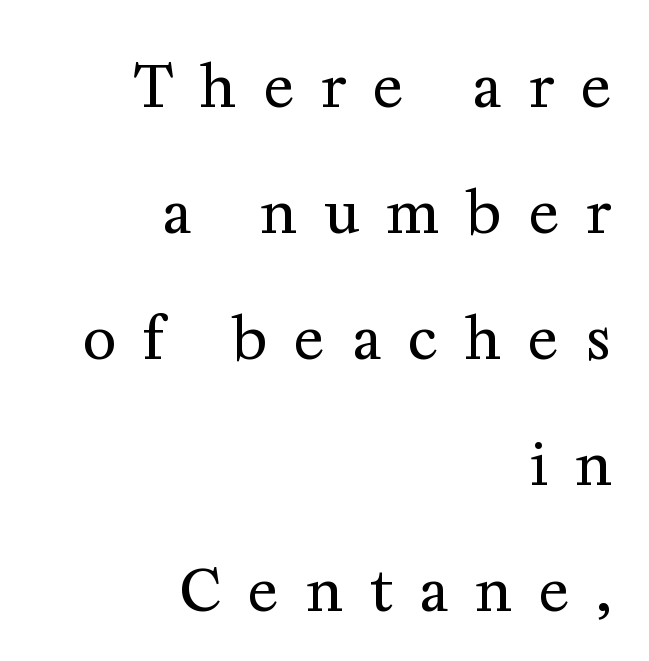
The image shows 57 px regular-weight serif type, upright; set right-aligned, loose line spacing (2.21x), unusually wide letter spacing (+0.48 em), not underlined; medium stroke contrast and a medium x-height.
